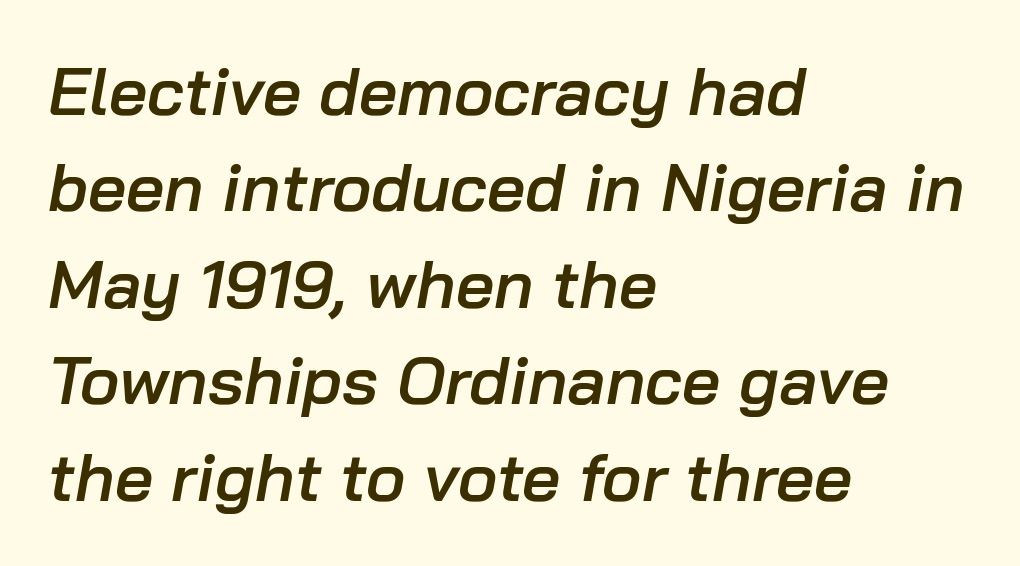
Q: Is the text bold? A: Semi-bold.
Q: Is the text italic (slanted)? A: Yes, it leans right by about 10 degrees.
Q: Is the text underlined? A: No.
Q: How is the paragraph aligned? A: Left-aligned.
Q: Is the spacing between letters normal or unusually wide? A: Normal.
Q: Is the spacing between lines tight, normal or loose? A: Normal.
Q: Width (condensed, normal, or wide)? A: Normal.
Q: Stroke contrast? A: Low.
Q: x-height? A: Medium.
Q: Monospaced? A: No.
